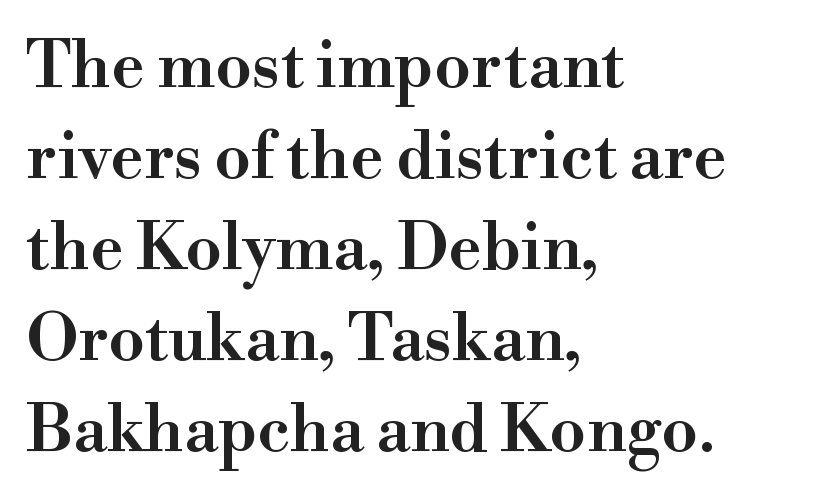
{"serif": "yes", "italic": "no", "bold": "semi", "weight": "semibold", "width": "normal", "stroke_contrast": "high", "x_height": "small", "monospaced": "no", "underline": "no", "align": "left", "line_spacing": "normal", "line_spacing_ratio": 1.4, "letter_spacing": "normal", "letter_spacing_em": 0.0, "glyph_px": 65}
